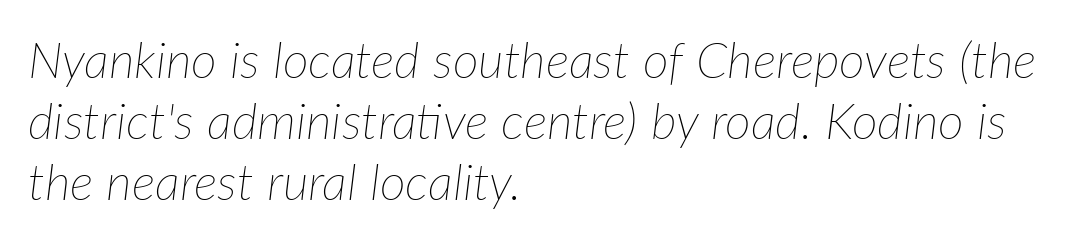
Q: Is the text bold? A: No.
Q: Is the text italic (slanted)? A: Yes, it leans right by about 7 degrees.
Q: Is the text underlined? A: No.
Q: How is the paragraph aligned? A: Left-aligned.
Q: Is the spacing between letters normal or unusually wide? A: Normal.
Q: Width (condensed, normal, or wide)? A: Normal.
Q: Stroke contrast? A: Low.
Q: x-height? A: Medium.
Q: Monospaced? A: No.
